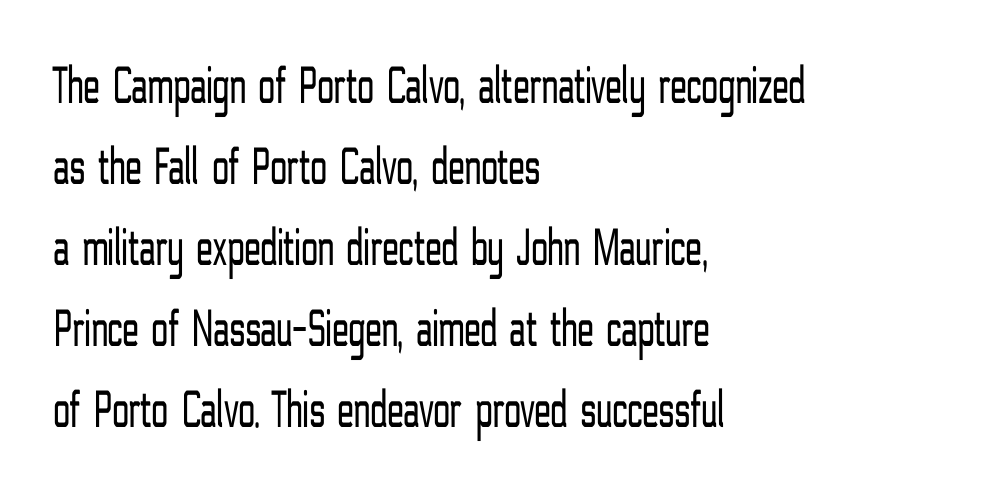
{"serif": "no", "italic": "no", "bold": "no", "weight": "light", "width": "condensed", "stroke_contrast": "low", "x_height": "medium", "monospaced": "no", "underline": "no", "align": "left", "line_spacing": "normal", "line_spacing_ratio": 1.5, "letter_spacing": "normal", "letter_spacing_em": 0.0, "glyph_px": 54}
